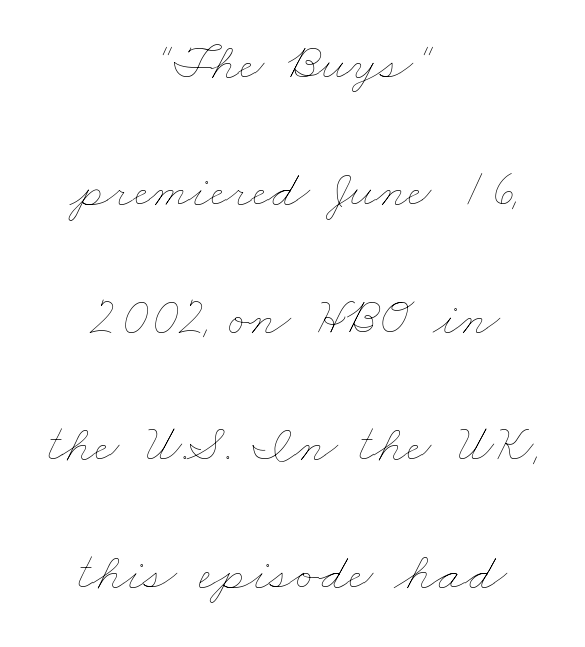
Each row of text sits above clean, open space. Caption: multi-line text, centered on the measure. Nothing heavy about these letters — not bold at all. The vertical gap from one line to the next is large. The letters advance in unequal steps, a hallmark of proportional type. This rendering leaves character spacing at its baseline value.
